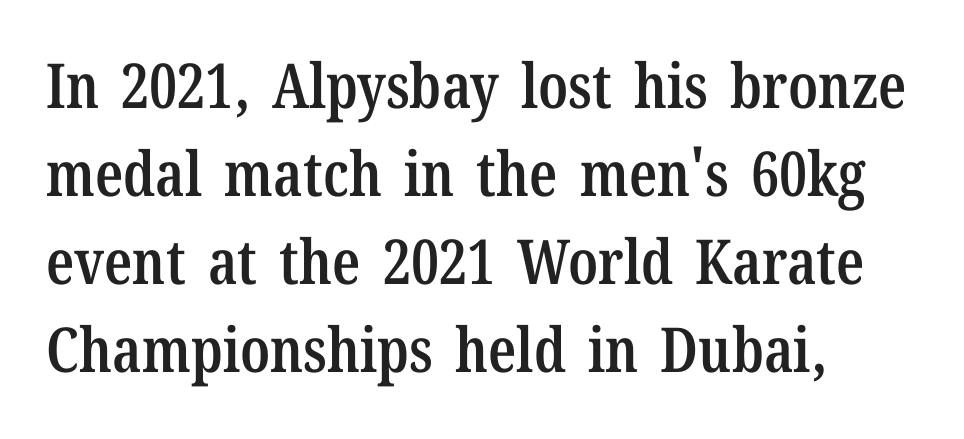
The image shows 62 px semibold, condensed serif type, upright; set left-aligned, normal line spacing (1.42x), normal letter spacing, not underlined; low stroke contrast and a medium x-height.
